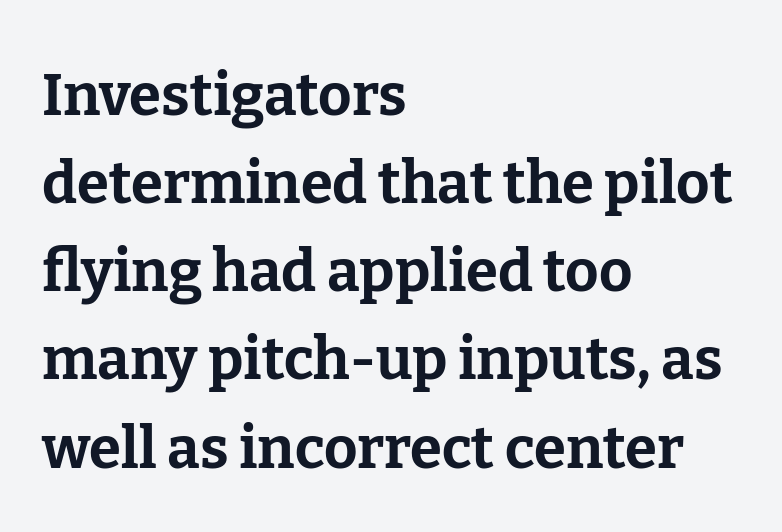
The image shows 58 px bold serif type, upright; set left-aligned, normal line spacing (1.52x), normal letter spacing, not underlined; low stroke contrast and a medium x-height.
